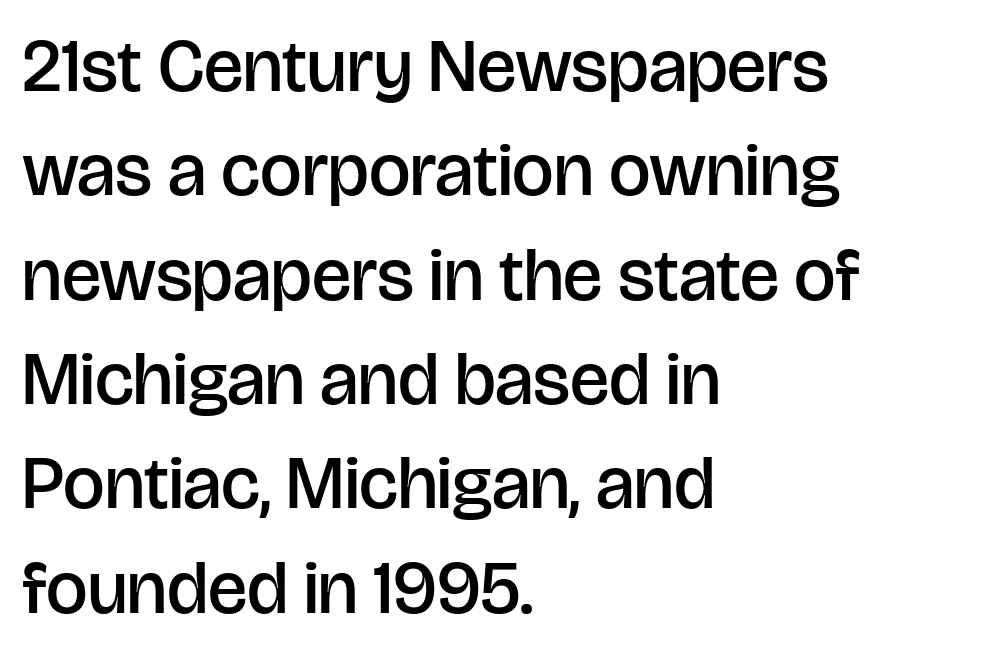
The image shows 74 px semibold sans-serif type, upright; set left-aligned, normal line spacing (1.41x), normal letter spacing, not underlined; low stroke contrast and a large x-height.
